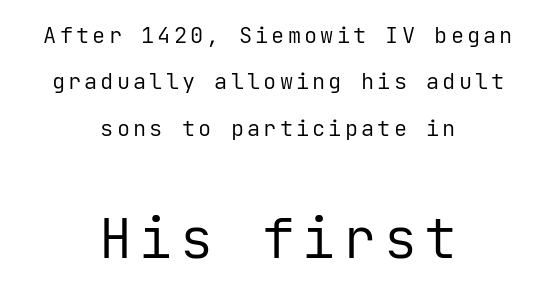
Weight: in the light-to-regular range. Posture: straight, roman, zero tilt. No feet cap the strokes, marking this as sans-serif type. The letters march in equal steps, a hallmark of fixed-pitch type. The designer dialed line spacing up above the default.
